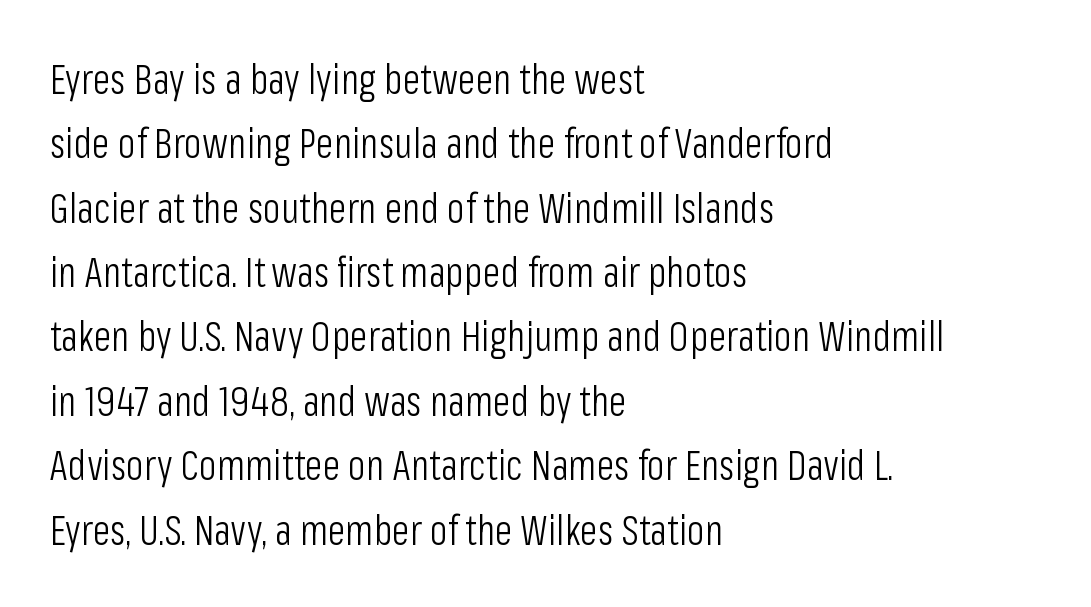
{"serif": "no", "italic": "no", "bold": "no", "weight": "light", "width": "condensed", "stroke_contrast": "low", "x_height": "medium", "monospaced": "no", "underline": "no", "align": "left", "line_spacing": "normal", "line_spacing_ratio": 1.57, "letter_spacing": "normal", "letter_spacing_em": 0.0, "glyph_px": 41}
